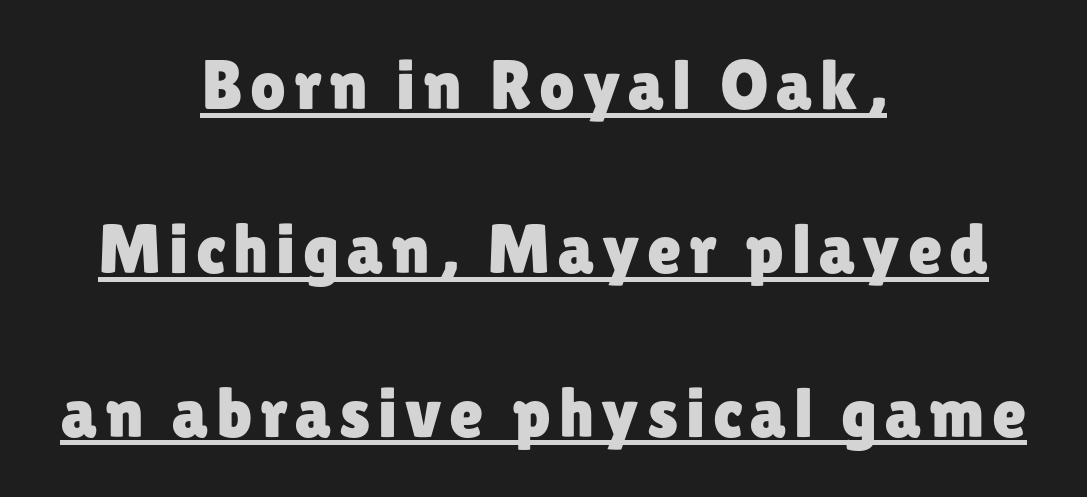
Q: Is the text italic (slanted)? A: No, it is upright.
Q: Is the typeface a serif or a sans-serif typeface? A: Sans-serif.
Q: Is the text underlined? A: Yes.
Q: How is the paragraph aligned? A: Centered.
Q: Is the spacing between lines tight, normal or loose? A: Loose.
Q: Width (condensed, normal, or wide)? A: Normal.
Q: Stroke contrast? A: Low.
Q: x-height? A: Medium.
Q: Monospaced? A: No.
